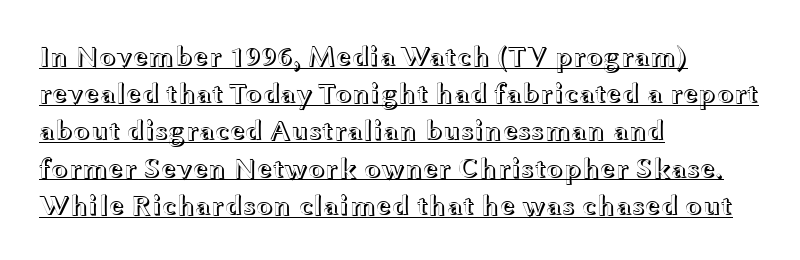
The image shows 28 px wide type, upright; set left-aligned, normal line spacing (1.33x), normal letter spacing, underlined; a medium x-height.
